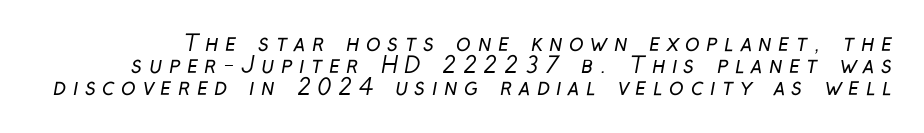
Bold? No — there's no thickening of the strokes. Loose tracking; the words dissolve into strings of separated letters. What's the leading like? Squeezed, with rows nearly overlapping. Letters rest on an invisible, unmarked baseline.
